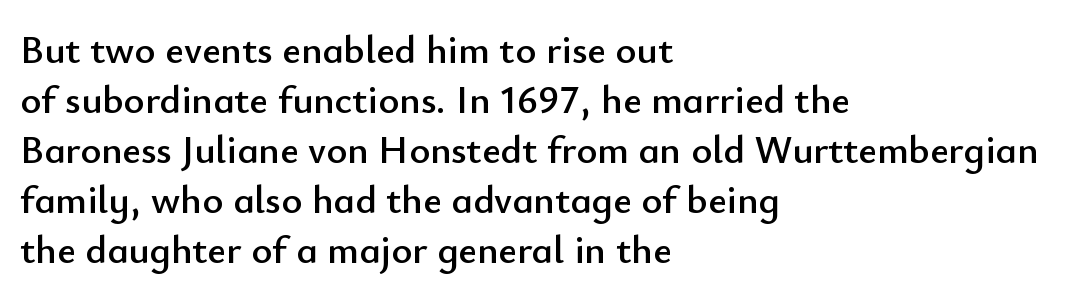
Caption: standard tracking, unaltered. Each row of text sits above clean, open space. Here the designer chose a conventional face with non-uniform glyph widths. This rendering uses left alignment, leaving the right contour irregular.
